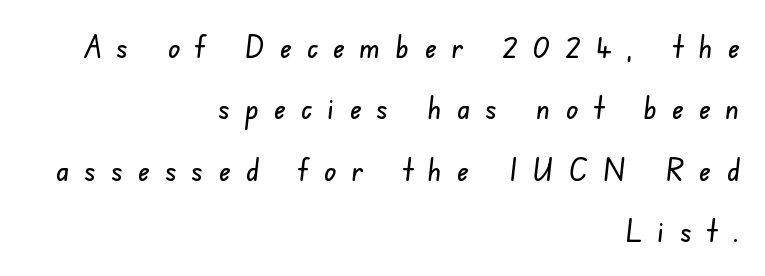
No feet cap the strokes, marking this as sans-serif type. The lines are spread far apart with generous leading. Do the characters align in a grid? No, the font is proportional. The rag falls on the left side of this text block. The baseline area is clear. The line texture is sparse and dotted thanks to wide tracking.
